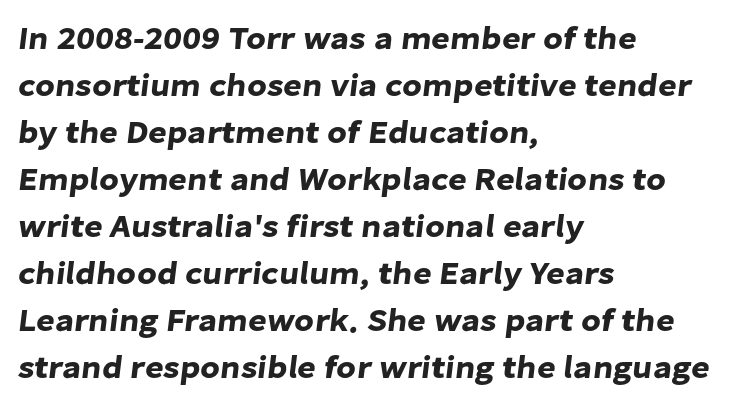
Q: Is the typeface a serif or a sans-serif typeface? A: Sans-serif.
Q: Is the text underlined? A: No.
Q: How is the paragraph aligned? A: Left-aligned.
Q: Is the spacing between letters normal or unusually wide? A: Normal.
Q: Is the spacing between lines tight, normal or loose? A: Normal.
Q: Width (condensed, normal, or wide)? A: Normal.
Q: Stroke contrast? A: Low.
Q: x-height? A: Medium.
Q: Monospaced? A: No.
